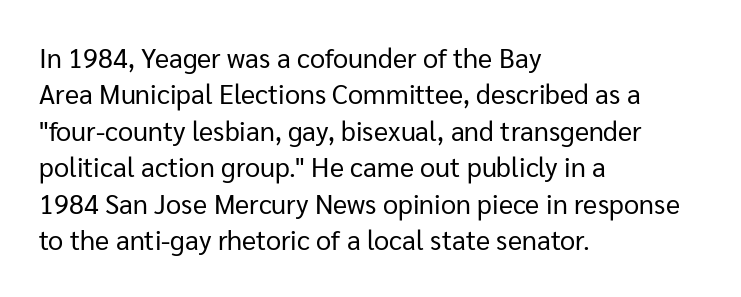
Upright lettering throughout. Reading down the column, the eye jumps a familiar distance to each next line. The typesetting does not lean heavy: it is not bold. Horizontal alignment here is leftward, the default for most running prose. The space directly below the letters is spotless. Glyph-to-glyph distance matches everyday printed text.
